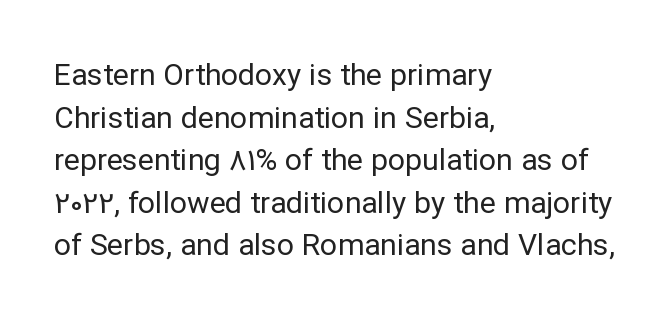
The image shows 30 px regular-weight sans-serif type, upright; set left-aligned, normal line spacing (1.42x), normal letter spacing, not underlined; low stroke contrast and a medium x-height.
